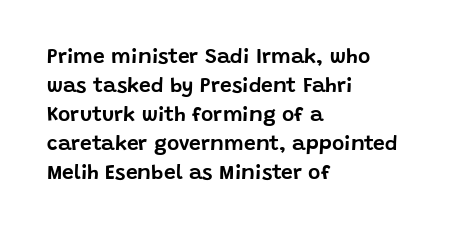
Q: Is the text italic (slanted)? A: No, it is upright.
Q: Is the text underlined? A: No.
Q: How is the paragraph aligned? A: Left-aligned.
Q: Is the spacing between letters normal or unusually wide? A: Normal.
Q: Is the spacing between lines tight, normal or loose? A: Normal.
